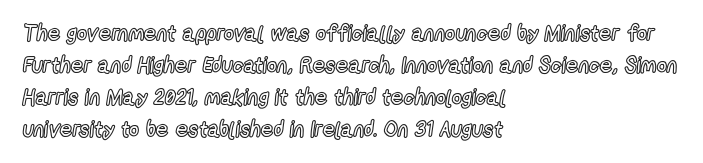
Q: Is the text italic (slanted)? A: Yes.
Q: Is the text underlined? A: No.
Q: How is the paragraph aligned? A: Left-aligned.
Q: Is the spacing between letters normal or unusually wide? A: Normal.
Q: Is the spacing between lines tight, normal or loose? A: Normal.
